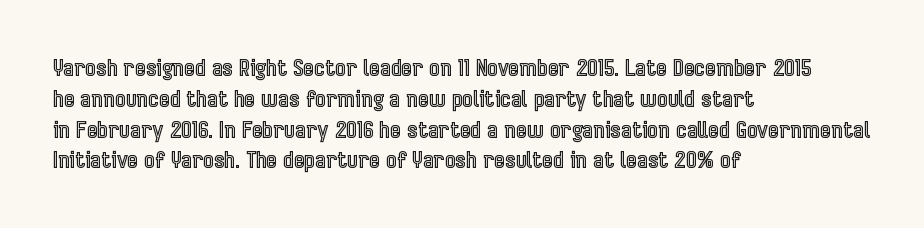
The glyphs are unaccompanied by any horizontal stroke below them. Quick note: not italic, upright. Each word holds together tightly as a unit, with standard inter-letter gaps. The paragraph shown leans on its left margin. Does the leading feel generous? No, just average.
